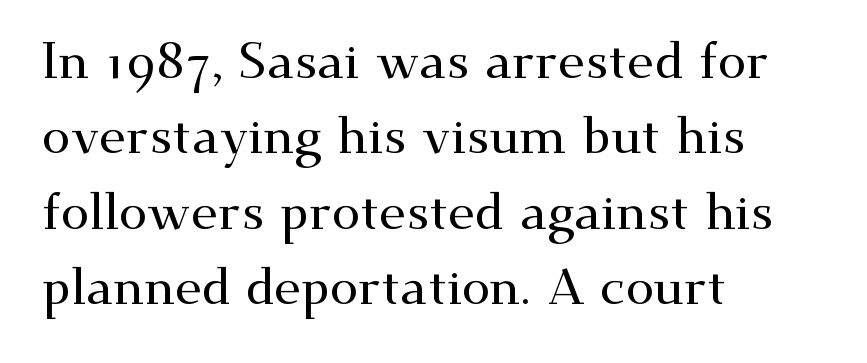
Q: Is the text italic (slanted)? A: No, it is upright.
Q: Is the typeface a serif or a sans-serif typeface? A: Serif.
Q: Is the text underlined? A: No.
Q: How is the paragraph aligned? A: Left-aligned.
Q: Is the spacing between letters normal or unusually wide? A: Normal.
Q: Is the spacing between lines tight, normal or loose? A: Normal.
Q: Width (condensed, normal, or wide)? A: Wide.
Q: Stroke contrast? A: Medium.
Q: x-height? A: Small.
Q: Monospaced? A: No.
